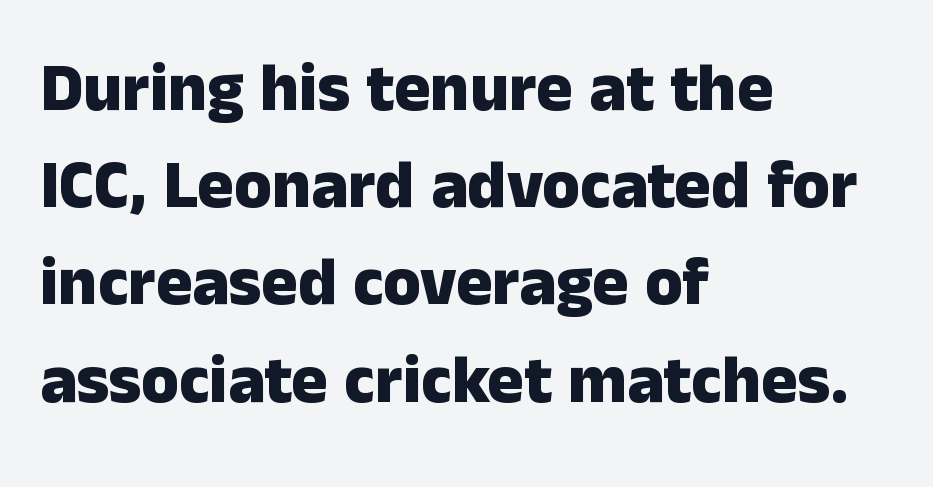
If you drew a line through each stem, it would be perfectly vertical. This sample uses plain, unmodified letter spacing. These words are printed bold, with thick strokes throughout. Alignment: flush left. Nobody drew a line under any word here. Examine the stroke ends and you'll find no serifs.
